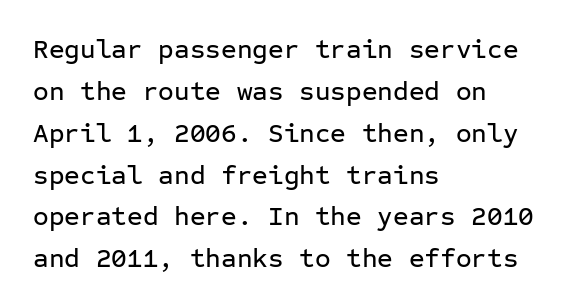
Decoration check: the copy has no underline. You can tell it's not italic because the verticals are truly vertical. Is the letter spacing exaggerated? No — it looks like the ordinary default. A classic flush-left, rag-right setting is used for this passage. Baseline-to-baseline distance is the conventional proportion of letter height.
